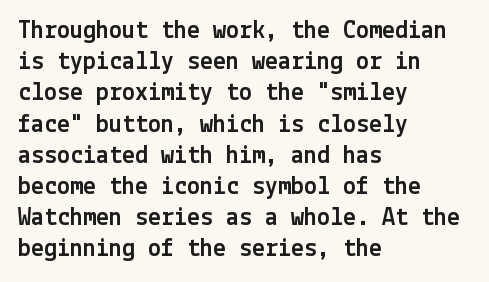
The passage is arranged the way most books set body copy — flush left. This is the regular roman posture of the typeface. The rendering keeps characters at their native spacing. Honestly, there is no underline to notice here at all.
